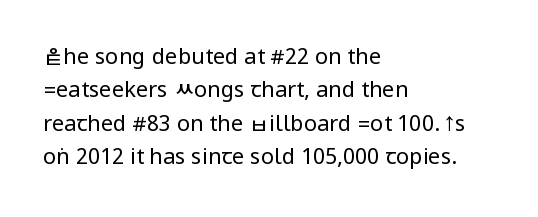
Summary of vertical rhythm: regular, with standard interline spacing. No extra ink here — the face is not bold. Quick note: not italic, upright. Horizontal alignment here is leftward, the default for most running prose.
